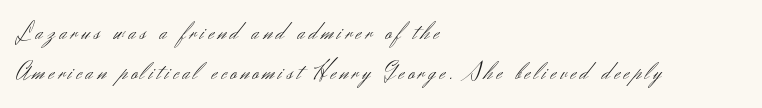
Q: Is the text bold? A: No.
Q: Is the text italic (slanted)? A: Yes.
Q: Is the text underlined? A: No.
Q: How is the paragraph aligned? A: Left-aligned.
Q: Is the spacing between lines tight, normal or loose? A: Normal.
